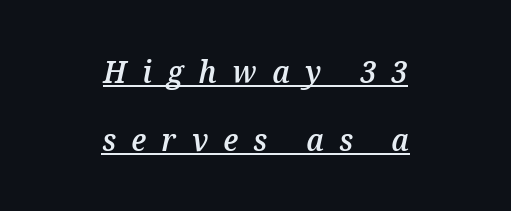
{"italic": "yes", "lean": "right", "slant_degrees": 12, "bold": "semi", "weight": "semibold", "width": "normal", "stroke_contrast": "medium", "x_height": "medium", "monospaced": "no", "underline": "yes", "align": "center", "line_spacing": "loose", "line_spacing_ratio": 2.2, "letter_spacing": "wide", "letter_spacing_em": 0.5, "glyph_px": 31}
